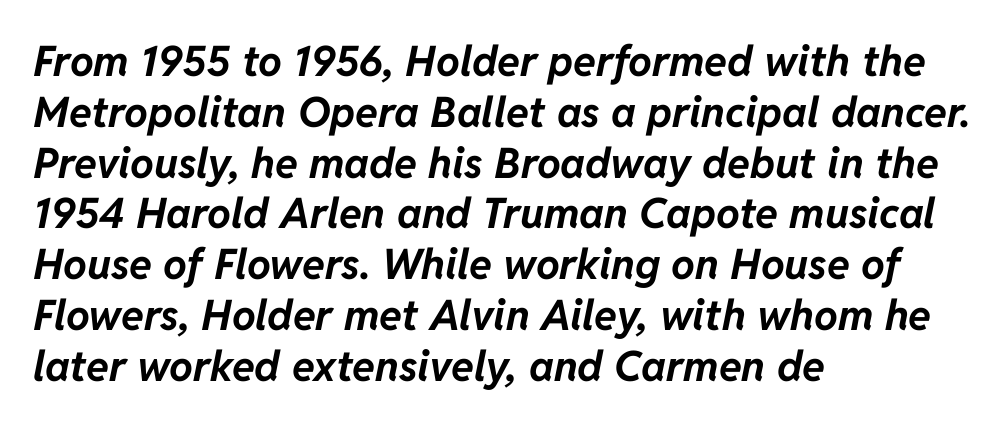
{"italic": "yes", "lean": "right", "slant_degrees": 11, "bold": "yes", "weight": "bold", "width": "normal", "stroke_contrast": "low", "x_height": "medium", "monospaced": "no", "underline": "no", "align": "left", "line_spacing_ratio": 1.21, "letter_spacing": "normal", "letter_spacing_em": 0.0, "glyph_px": 42}
